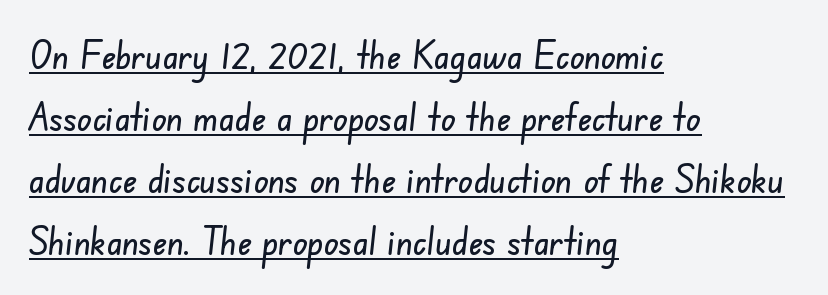
{"serif": "no", "width": "condensed", "stroke_contrast": "low", "x_height": "small", "monospaced": "no", "underline": "yes", "align": "left", "line_spacing": "normal", "line_spacing_ratio": 1.59, "letter_spacing": "normal", "letter_spacing_em": 0.0, "glyph_px": 39}
